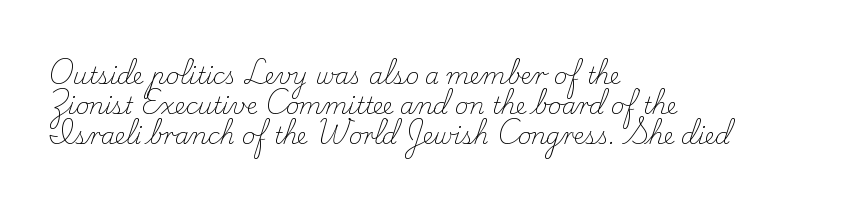
{"bold": "no", "underline": "no", "align": "left", "line_spacing": "normal", "line_spacing_ratio": 1.31, "letter_spacing": "normal", "letter_spacing_em": 0.0, "glyph_px": 23}
